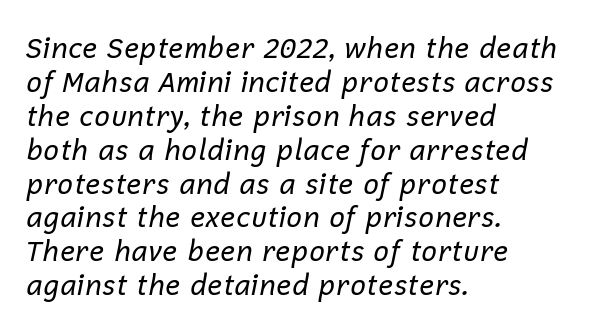
Stems here are at most as thick as an everyday book face. Does the copy run flush right? No — it runs flush left. Observe the ordinary spacing: letters are neighbours, not strangers. Only glyphs here, with clear space below each row.
